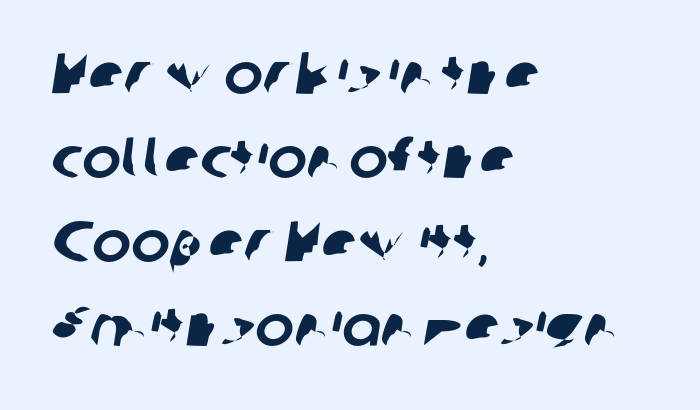
Q: Is the typeface a serif or a sans-serif typeface? A: Sans-serif.
Q: Is the text underlined? A: No.
Q: How is the paragraph aligned? A: Left-aligned.
Q: Is the spacing between letters normal or unusually wide? A: Normal.
Q: Is the spacing between lines tight, normal or loose? A: Normal.
Q: Width (condensed, normal, or wide)? A: Normal.
Q: Stroke contrast? A: Low.
Q: x-height? A: Medium.
Q: Monospaced? A: No.
